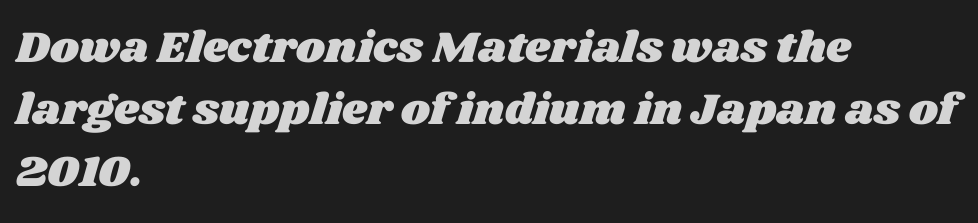
The image shows 44 px wide type; set left-aligned, normal line spacing (1.41x), normal letter spacing, not underlined; medium stroke contrast and a large x-height.
